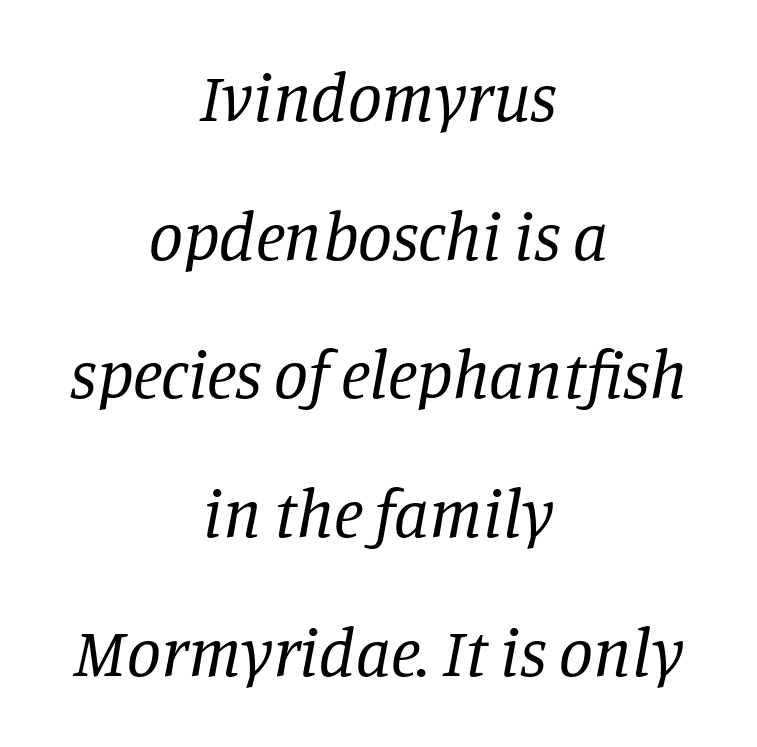
The image shows 68 px regular-weight serif type, italic (leaning right); set centered, loose line spacing (2.04x), normal letter spacing, not underlined; low stroke contrast and a large x-height.
